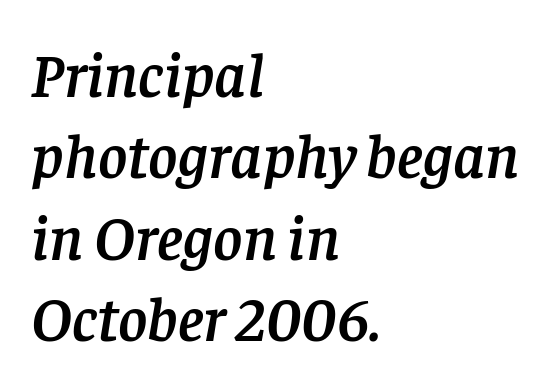
Q: Is the text italic (slanted)? A: Yes, it leans right by about 8 degrees.
Q: Is the typeface a serif or a sans-serif typeface? A: Serif.
Q: Is the text underlined? A: No.
Q: How is the paragraph aligned? A: Left-aligned.
Q: Is the spacing between letters normal or unusually wide? A: Normal.
Q: Is the spacing between lines tight, normal or loose? A: Normal.
Q: Width (condensed, normal, or wide)? A: Normal.
Q: Stroke contrast? A: Low.
Q: x-height? A: Large.
Q: Monospaced? A: No.
